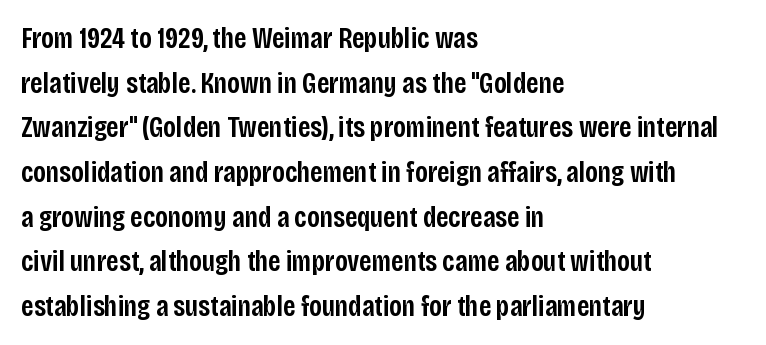
Layout note: lines flush left. In terms of letterform style, serifs are entirely absent. Tall strokes in this sample are plumb rather than angled. Each word holds together tightly as a unit, with standard inter-letter gaps. Reading down the column, the eye jumps a familiar distance to each next line.
